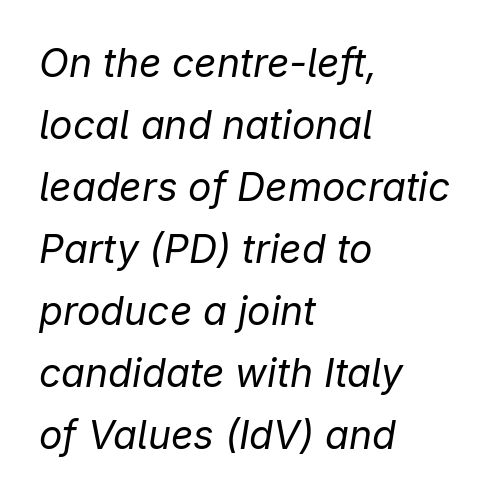
The image shows 39 px regular-weight type, italic (leaning right); set left-aligned, normal line spacing (1.59x), normal letter spacing, not underlined; low stroke contrast and a medium x-height.
